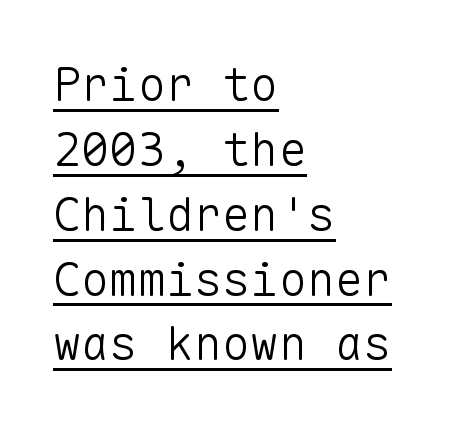
The image shows 47 px light sans-serif type, upright, monospaced; set left-aligned, normal line spacing (1.38x), normal letter spacing, underlined; low stroke contrast and a medium x-height.
